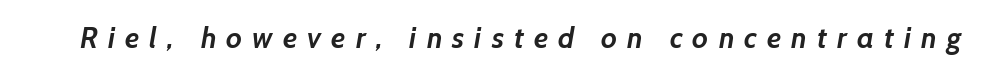
The image shows 29 px semibold sans-serif type; set unusually wide letter spacing (+0.35 em), not underlined; low stroke contrast and a medium x-height.
